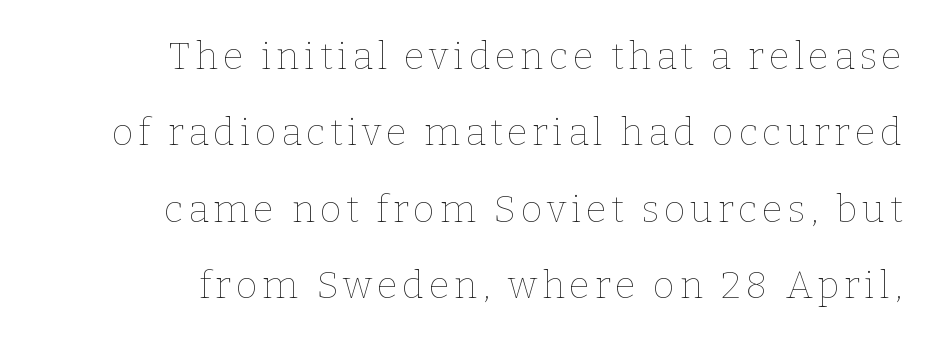
Q: Is the text bold? A: No.
Q: Is the text italic (slanted)? A: No, it is upright.
Q: Is the text underlined? A: No.
Q: How is the paragraph aligned? A: Right-aligned.
Q: Is the spacing between lines tight, normal or loose? A: Loose.
Q: Width (condensed, normal, or wide)? A: Normal.
Q: Stroke contrast? A: Low.
Q: x-height? A: Medium.
Q: Monospaced? A: No.
